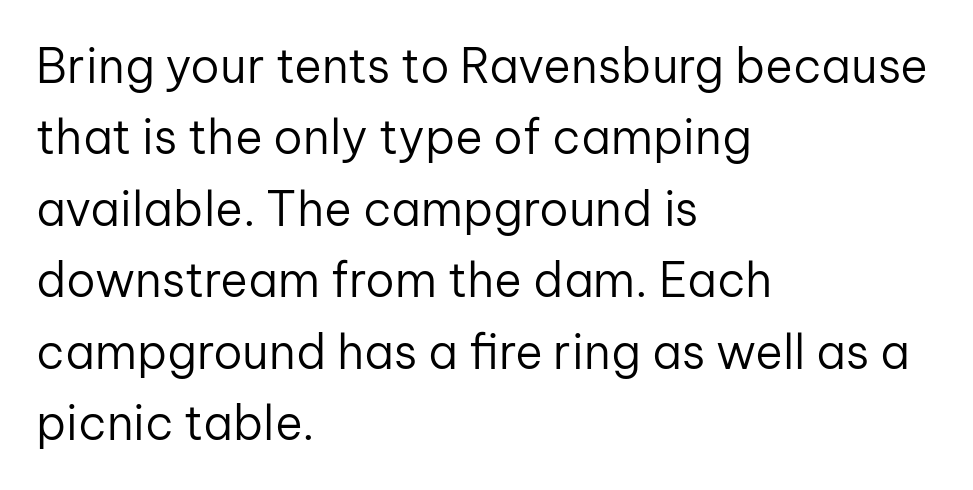
Q: Is the text bold? A: No.
Q: Is the text italic (slanted)? A: No, it is upright.
Q: Is the typeface a serif or a sans-serif typeface? A: Sans-serif.
Q: Is the text underlined? A: No.
Q: How is the paragraph aligned? A: Left-aligned.
Q: Is the spacing between letters normal or unusually wide? A: Normal.
Q: Is the spacing between lines tight, normal or loose? A: Normal.
Q: Width (condensed, normal, or wide)? A: Normal.
Q: Stroke contrast? A: Low.
Q: x-height? A: Medium.
Q: Monospaced? A: No.
